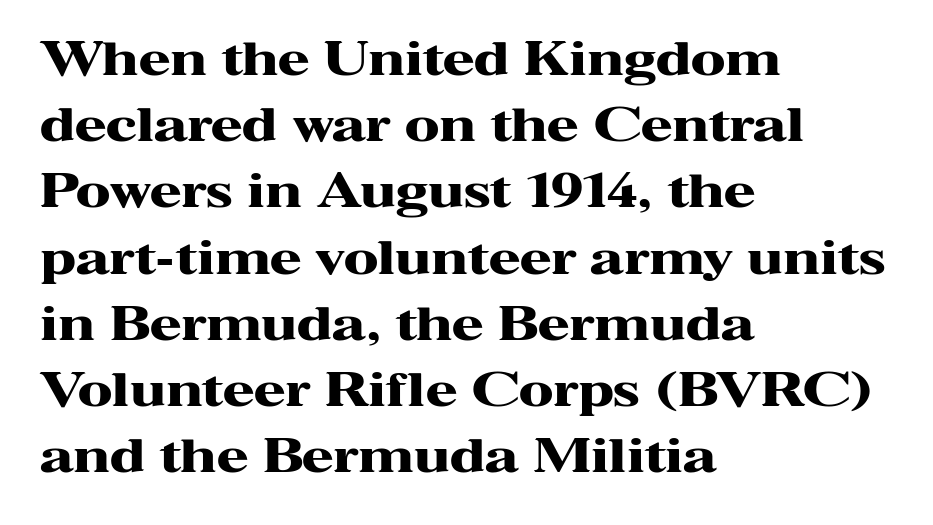
Q: Is the text bold? A: Yes.
Q: Is the text italic (slanted)? A: No, it is upright.
Q: Is the typeface a serif or a sans-serif typeface? A: Serif.
Q: Is the text underlined? A: No.
Q: How is the paragraph aligned? A: Left-aligned.
Q: Is the spacing between letters normal or unusually wide? A: Normal.
Q: Is the spacing between lines tight, normal or loose? A: Normal.
Q: Width (condensed, normal, or wide)? A: Wide.
Q: Stroke contrast? A: High.
Q: x-height? A: Medium.
Q: Monospaced? A: No.
